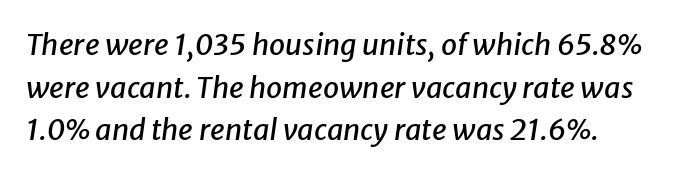
{"italic": "yes", "lean": "right", "slant_degrees": 8, "width": "normal", "stroke_contrast": "low", "x_height": "medium", "monospaced": "no", "underline": "no", "line_spacing": "normal", "line_spacing_ratio": 1.47, "letter_spacing": "normal", "letter_spacing_em": 0.0, "glyph_px": 29}
